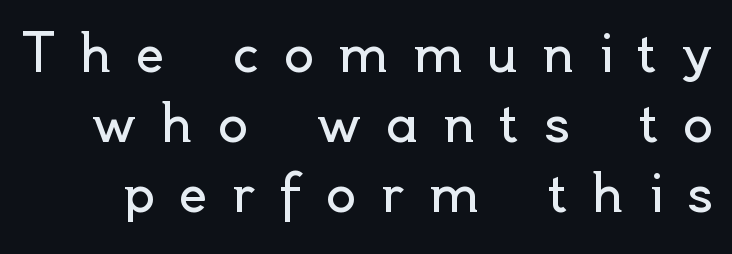
{"serif": "no", "italic": "no", "bold": "no", "weight": "regular", "width": "normal", "x_height": "small", "monospaced": "no", "underline": "no", "line_spacing": "normal", "line_spacing_ratio": 1.4, "letter_spacing": "wide", "letter_spacing_em": 0.49, "glyph_px": 50}
